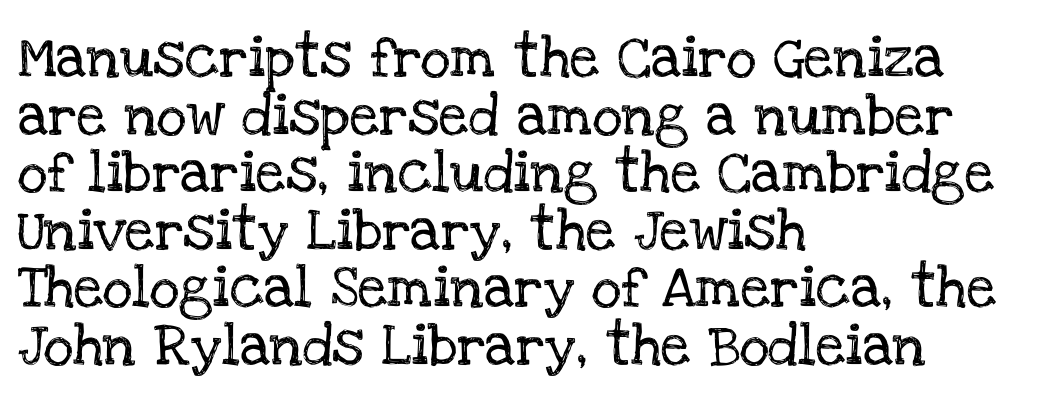
The image shows 42 px serif type, upright; set left-aligned, normal line spacing (1.37x), normal letter spacing, not underlined; low stroke contrast and a large x-height.
